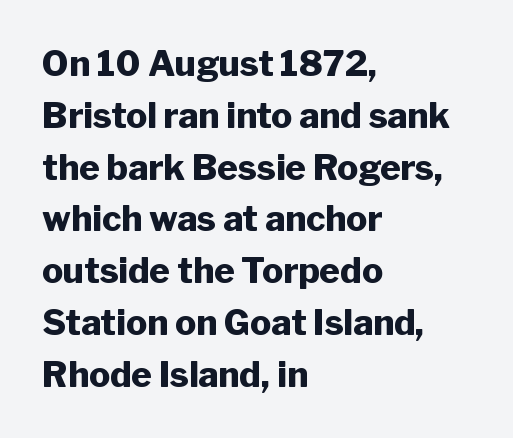
Q: Is the text bold? A: Yes.
Q: Is the text italic (slanted)? A: No, it is upright.
Q: Is the typeface a serif or a sans-serif typeface? A: Sans-serif.
Q: Is the text underlined? A: No.
Q: How is the paragraph aligned? A: Left-aligned.
Q: Is the spacing between letters normal or unusually wide? A: Normal.
Q: Is the spacing between lines tight, normal or loose? A: Normal.
Q: Width (condensed, normal, or wide)? A: Normal.
Q: Stroke contrast? A: Low.
Q: x-height? A: Medium.
Q: Monospaced? A: No.
